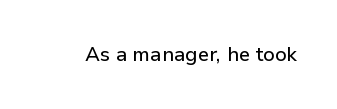
Q: Is the text italic (slanted)? A: No, it is upright.
Q: Is the text underlined? A: No.
Q: Is the spacing between letters normal or unusually wide? A: Normal.
